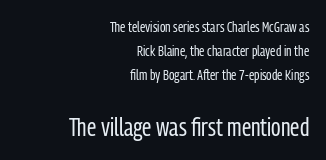
Rows of type keep a routine distance in the vertical direction. The letters stand straight up with perfectly vertical stems. Type without underlining. Observe the ordinary spacing: letters are neighbours, not strangers.
